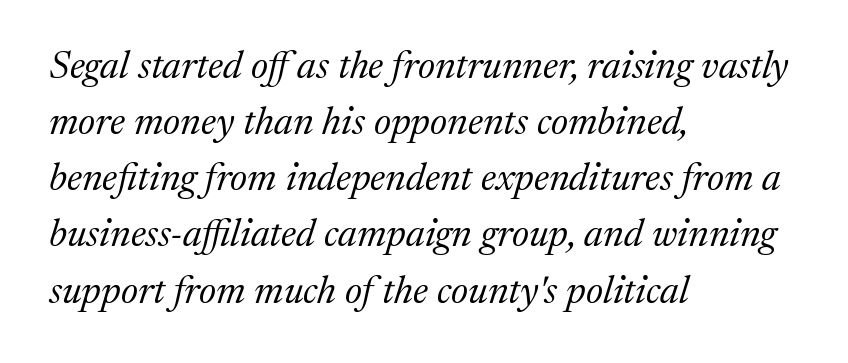
The image shows 39 px regular-weight serif type, italic (leaning right); set left-aligned, normal line spacing (1.44x), normal letter spacing, not underlined; medium stroke contrast and a medium x-height.
